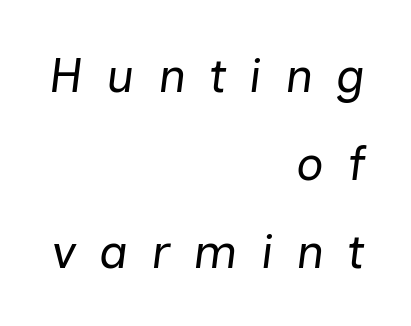
{"italic": "yes", "lean": "right", "slant_degrees": 7, "bold": "no", "weight": "regular", "width": "normal", "stroke_contrast": "low", "x_height": "medium", "monospaced": "no", "underline": "no", "align": "right", "line_spacing_ratio": 1.83, "letter_spacing": "wide", "letter_spacing_em": 0.48, "glyph_px": 48}
